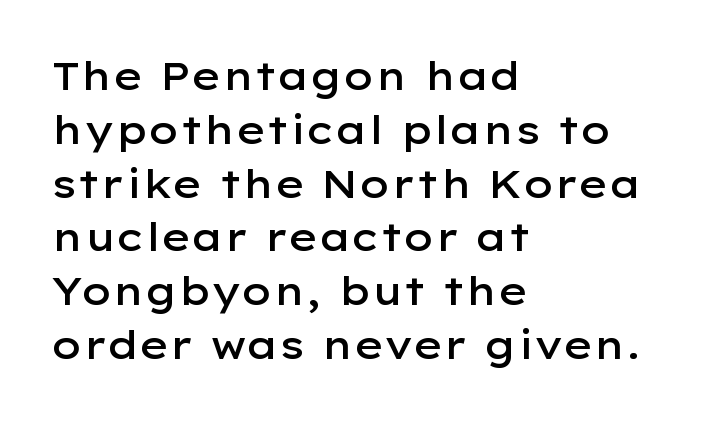
The image shows 39 px semibold, wide sans-serif type, upright; set left-aligned, normal line spacing (1.38x), normal letter spacing, not underlined; low stroke contrast and a medium x-height.
